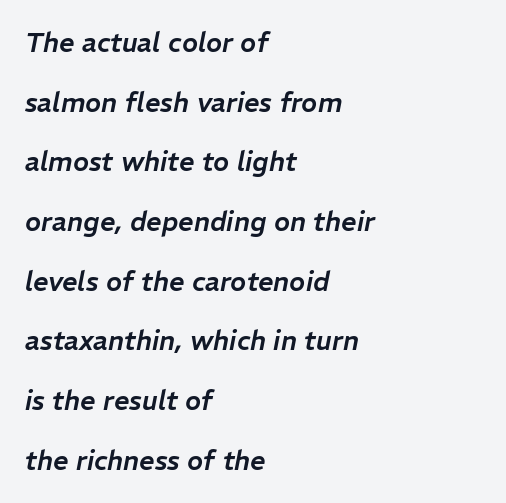
These lines are set flush left with a ragged right edge. The passage shown has conventional tracking throughout. Only glyphs here, with clear space below each row. Looking at the ascenders, they clearly lean. A typesetter would call this leading open, well beyond the default.
